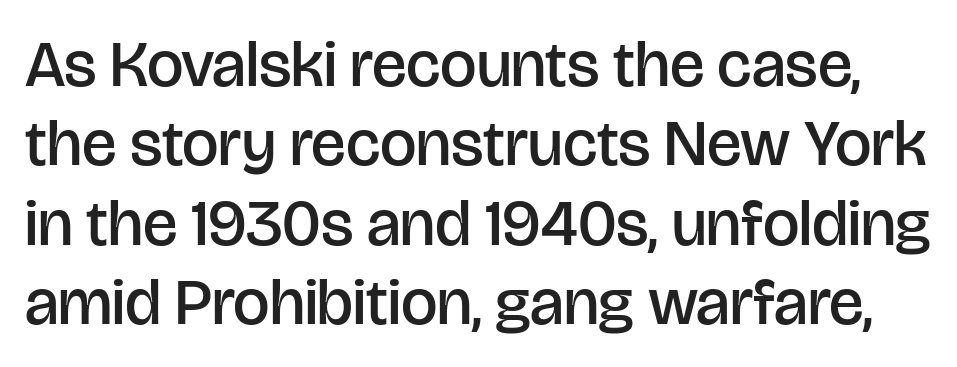
The image shows 65 px semibold sans-serif type, upright; set line spacing 1.22x, normal letter spacing, not underlined; low stroke contrast and a large x-height.
